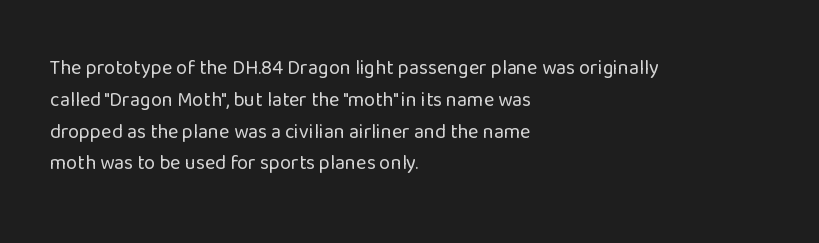
{"italic": "no", "bold": "no", "underline": "no", "align": "left", "line_spacing": "normal", "line_spacing_ratio": 1.59, "letter_spacing": "normal", "letter_spacing_em": 0.0, "glyph_px": 20}
